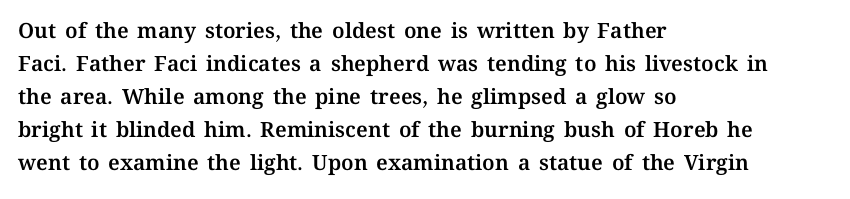
Do the letters lean? They stand straight. You could call the tracking neutral — neither tight nor loose. The passage shown is not underscored anywhere. The ragged edge is on the right, which tells us the setting is flush left. Students, observe: this is what conventionally led text looks like.
